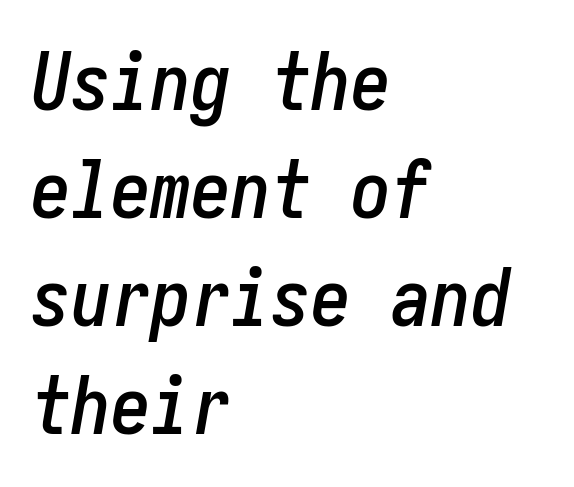
Q: Is the text italic (slanted)? A: Yes, it leans right by about 10 degrees.
Q: Is the text underlined? A: No.
Q: How is the paragraph aligned? A: Left-aligned.
Q: Is the spacing between letters normal or unusually wide? A: Normal.
Q: Is the spacing between lines tight, normal or loose? A: Normal.
Q: Width (condensed, normal, or wide)? A: Condensed.
Q: Stroke contrast? A: Low.
Q: x-height? A: Medium.
